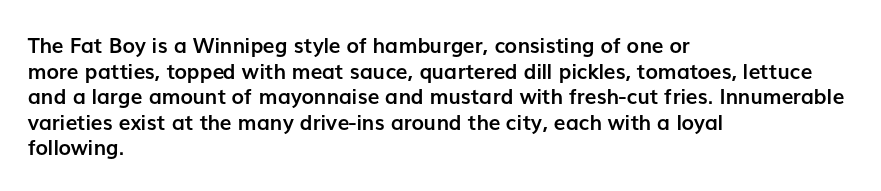
{"italic": "no", "bold": "yes", "underline": "no", "align": "left", "line_spacing_ratio": 1.22, "letter_spacing": "normal", "letter_spacing_em": 0.0, "glyph_px": 21}
